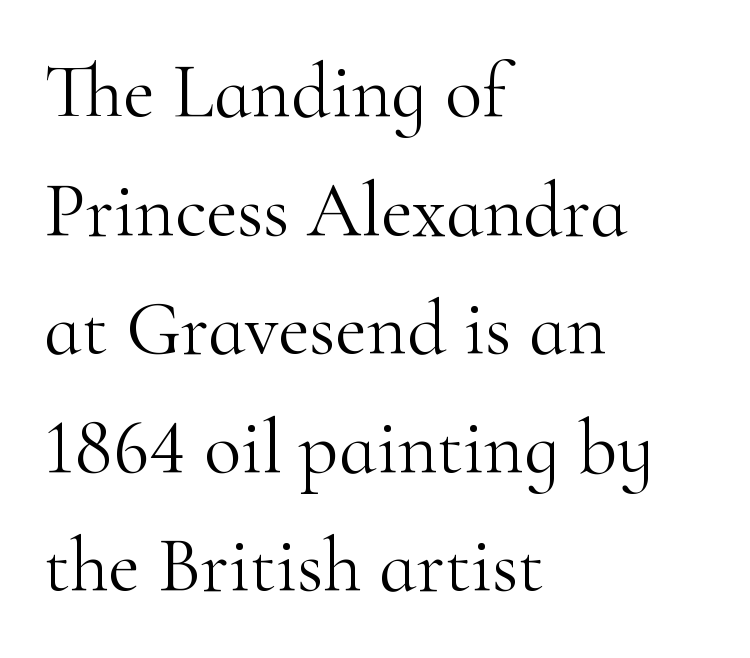
Q: Is the text bold? A: No.
Q: Is the text italic (slanted)? A: No, it is upright.
Q: Is the typeface a serif or a sans-serif typeface? A: Serif.
Q: Is the text underlined? A: No.
Q: How is the paragraph aligned? A: Left-aligned.
Q: Is the spacing between letters normal or unusually wide? A: Normal.
Q: Is the spacing between lines tight, normal or loose? A: Normal.
Q: Width (condensed, normal, or wide)? A: Normal.
Q: Stroke contrast? A: High.
Q: x-height? A: Small.
Q: Monospaced? A: No.
